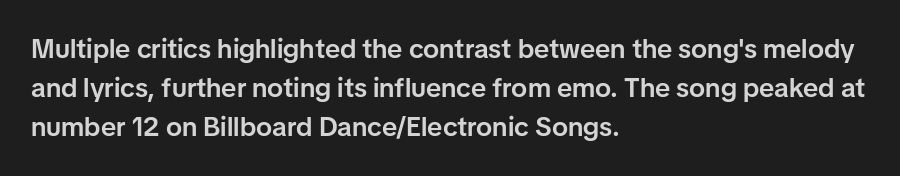
The image shows 27 px text type, upright; set left-aligned, normal line spacing (1.44x), normal letter spacing, not underlined.
